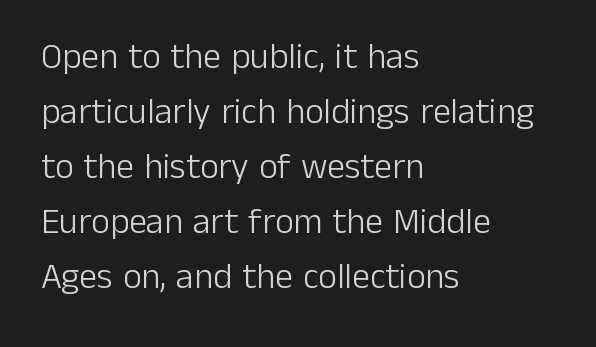
Q: Is the text bold? A: No.
Q: Is the text italic (slanted)? A: No, it is upright.
Q: Is the typeface a serif or a sans-serif typeface? A: Sans-serif.
Q: Is the text underlined? A: No.
Q: How is the paragraph aligned? A: Left-aligned.
Q: Is the spacing between letters normal or unusually wide? A: Normal.
Q: Is the spacing between lines tight, normal or loose? A: Normal.
Q: Width (condensed, normal, or wide)? A: Normal.
Q: Stroke contrast? A: Low.
Q: x-height? A: Medium.
Q: Monospaced? A: No.
